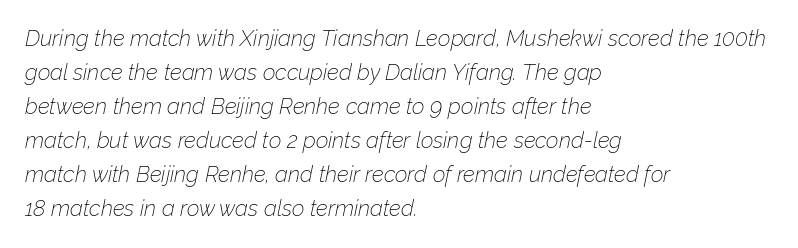
Nobody touched the tracking dial on this one. Normally led — the rows are evenly, conventionally spaced. Letters have the restrained weight of plain body copy at most. Does the copy run flush right? No — it runs flush left. Any mark beneath the type? The region is blank. Observe the lean: these are italic letterforms.
